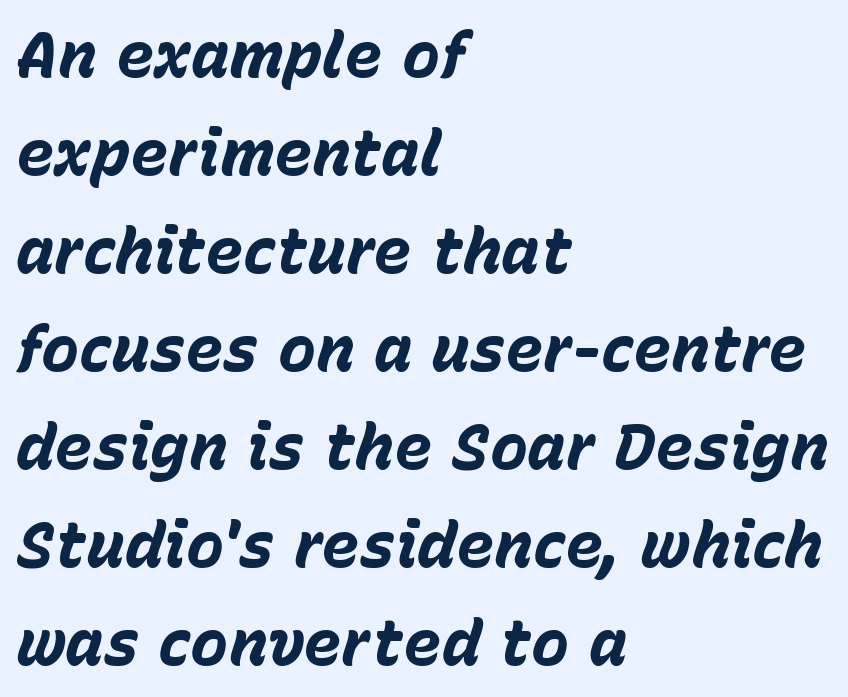
Q: Is the text bold? A: Yes.
Q: Is the text italic (slanted)? A: Yes, it leans right by about 15 degrees.
Q: Is the text underlined? A: No.
Q: How is the paragraph aligned? A: Left-aligned.
Q: Is the spacing between letters normal or unusually wide? A: Normal.
Q: Is the spacing between lines tight, normal or loose? A: Normal.
Q: Width (condensed, normal, or wide)? A: Normal.
Q: Stroke contrast? A: Low.
Q: x-height? A: Medium.
Q: Monospaced? A: No.
